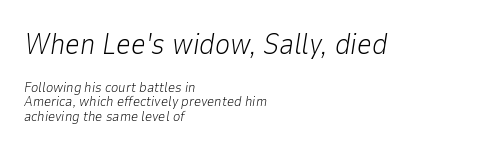
Q: Is the text bold? A: No.
Q: Is the text italic (slanted)? A: Yes, it leans right by about 9 degrees.
Q: Is the text underlined? A: No.
Q: How is the paragraph aligned? A: Left-aligned.
Q: Is the spacing between letters normal or unusually wide? A: Normal.
Q: Is the spacing between lines tight, normal or loose? A: Tight.
Q: Which block of text is set in a larger size, the first (top) or the second (bottom)? A: The first (top) one.
Q: Width (condensed, normal, or wide)? A: Normal.
Q: Stroke contrast? A: Low.
Q: x-height? A: Medium.
Q: Monospaced? A: No.
